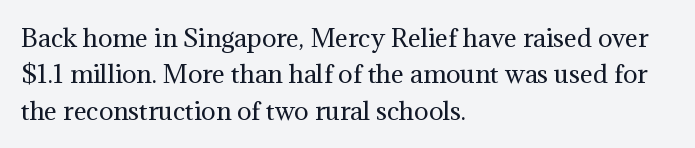
{"italic": "no", "bold": "no", "underline": "no", "align": "left", "line_spacing": "normal", "line_spacing_ratio": 1.52, "letter_spacing": "normal", "letter_spacing_em": 0.0, "glyph_px": 24}
